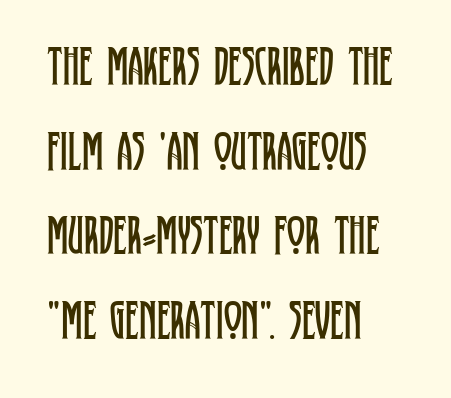
Words float on clear page, feet unadorned. The rendering keeps characters at their native spacing. This sample has the flowing, uneven cadence of proportional lettering. These lines sit exactly where default settings would place them. Does the type have serifs? Yes, each stem ends in a small foot. The cut favours lightness, reaching ordinary text weight at its darkest.
